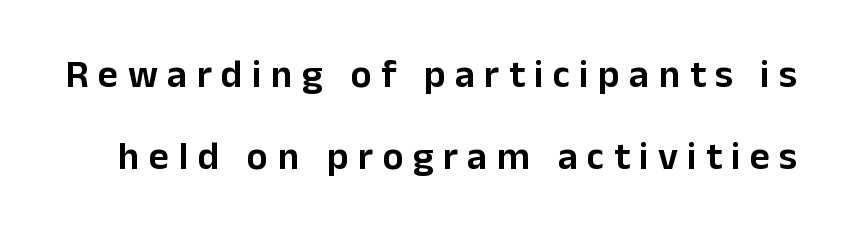
Q: Is the text italic (slanted)? A: No, it is upright.
Q: Is the typeface a serif or a sans-serif typeface? A: Sans-serif.
Q: Is the text underlined? A: No.
Q: Is the spacing between letters normal or unusually wide? A: Unusually wide.
Q: Is the spacing between lines tight, normal or loose? A: Loose.
Q: Width (condensed, normal, or wide)? A: Normal.
Q: Stroke contrast? A: Low.
Q: x-height? A: Medium.
Q: Monospaced? A: No.
